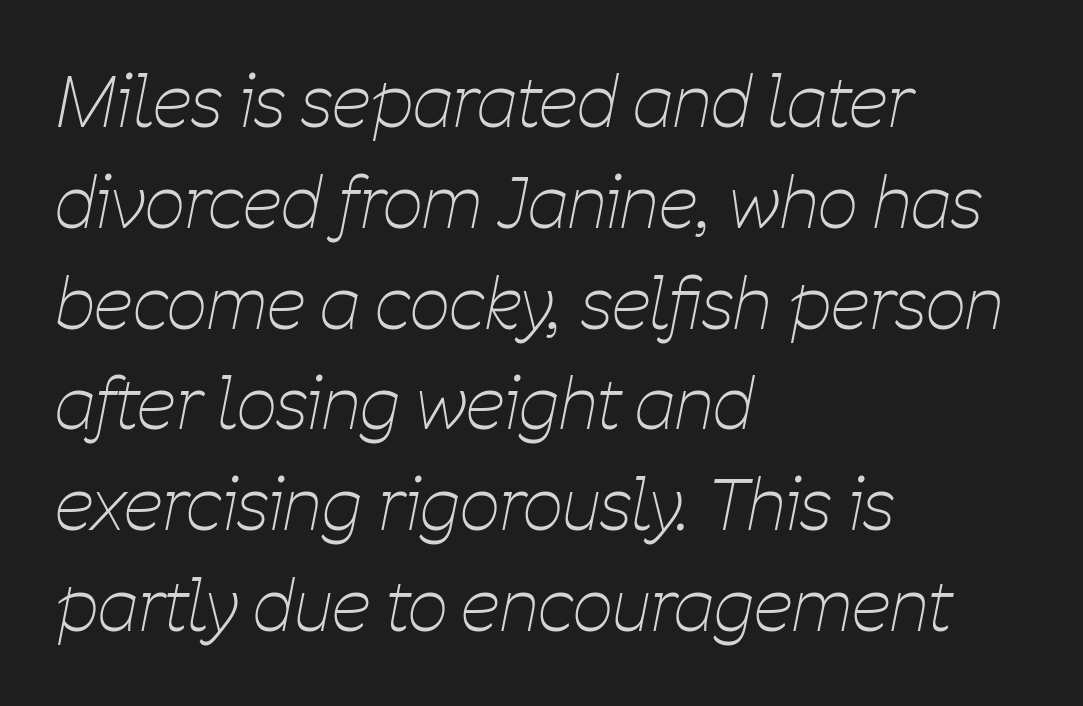
{"italic": "yes", "lean": "right", "slant_degrees": 11, "bold": "no", "weight": "thin", "width": "condensed", "stroke_contrast": "low", "x_height": "medium", "monospaced": "no", "underline": "no", "align": "left", "line_spacing": "normal", "line_spacing_ratio": 1.44, "letter_spacing": "normal", "letter_spacing_em": 0.0, "glyph_px": 70}
